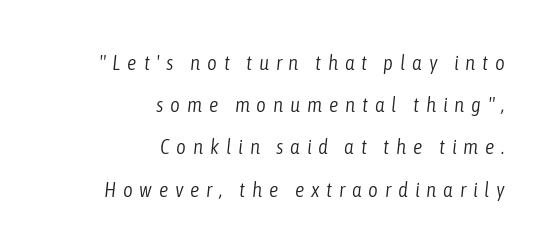
The image shows 21 px text type, italic (leaning right); set right-aligned, loose line spacing (2.01x), unusually wide letter spacing (+0.32 em), not underlined.
